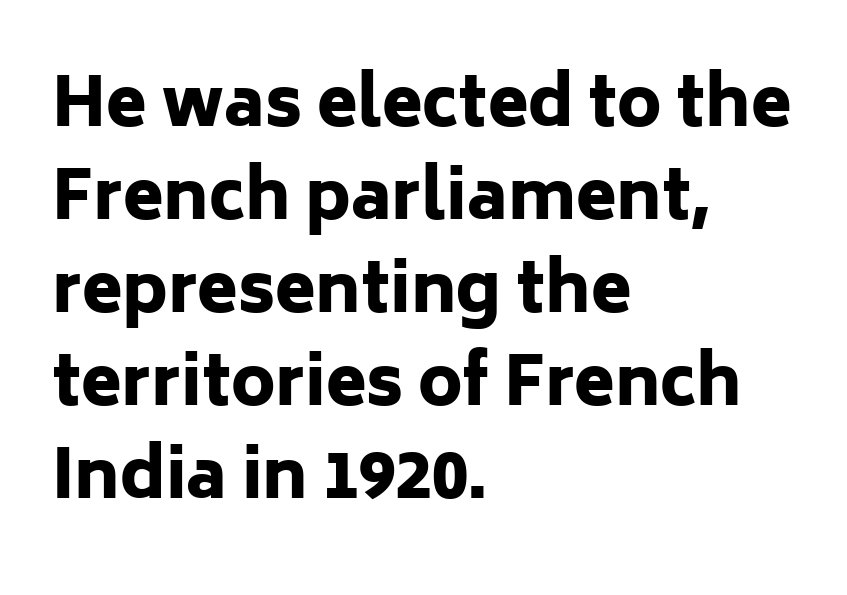
Typographically, this falls in the sans-serif category. Does extra space separate the letters? No, they use regular spacing. Is the type bold? Yes — the strokes are clearly thick and heavy. Where is the straight margin? On the left.
